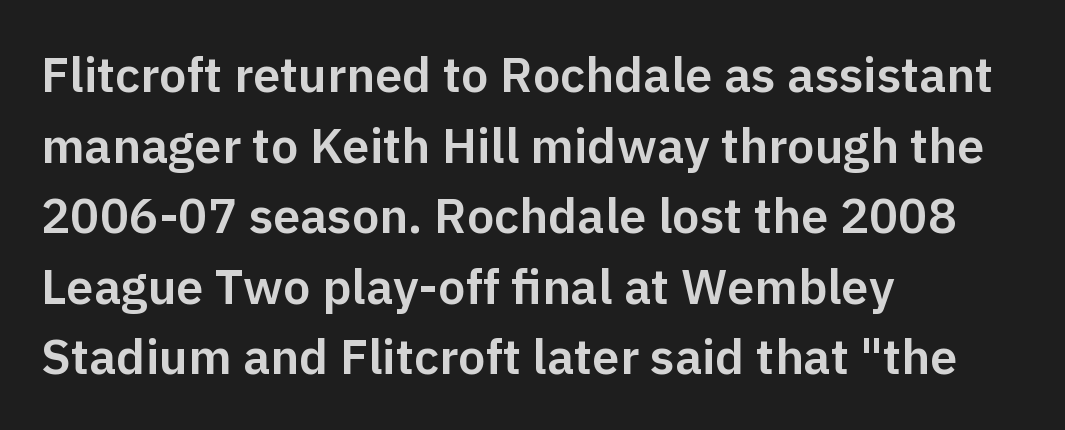
{"serif": "no", "italic": "no", "width": "normal", "stroke_contrast": "low", "x_height": "medium", "monospaced": "no", "underline": "no", "align": "left", "line_spacing": "normal", "line_spacing_ratio": 1.44, "letter_spacing": "normal", "letter_spacing_em": 0.0, "glyph_px": 49}
